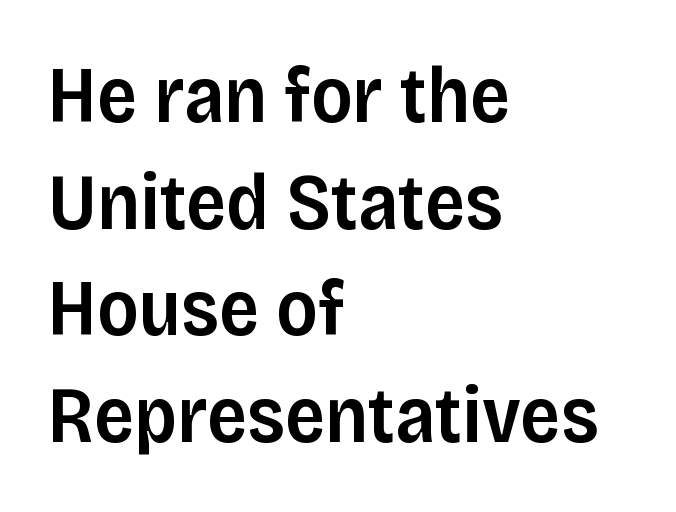
{"serif": "no", "italic": "no", "bold": "semi", "weight": "semibold", "width": "normal", "stroke_contrast": "low", "x_height": "large", "monospaced": "no", "underline": "no", "align": "left", "line_spacing": "normal", "line_spacing_ratio": 1.35, "letter_spacing": "normal", "letter_spacing_em": 0.0, "glyph_px": 79}
